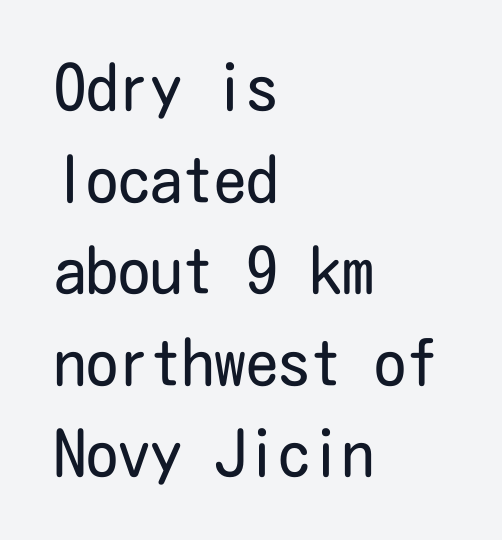
Q: Is the text bold? A: No.
Q: Is the text italic (slanted)? A: No, it is upright.
Q: Is the typeface a serif or a sans-serif typeface? A: Sans-serif.
Q: Is the text underlined? A: No.
Q: How is the paragraph aligned? A: Left-aligned.
Q: Is the spacing between letters normal or unusually wide? A: Normal.
Q: Is the spacing between lines tight, normal or loose? A: Normal.
Q: Width (condensed, normal, or wide)? A: Condensed.
Q: Stroke contrast? A: Low.
Q: x-height? A: Medium.
